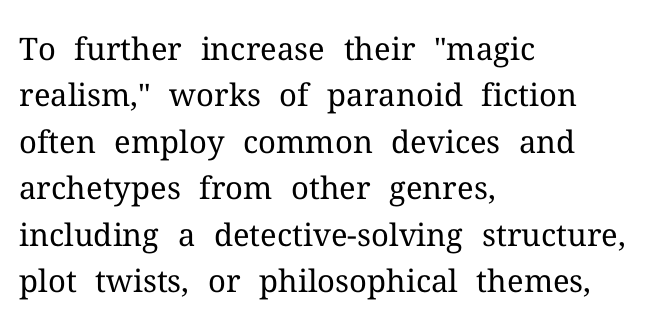
Q: Is the text bold? A: No.
Q: Is the text italic (slanted)? A: No, it is upright.
Q: Is the typeface a serif or a sans-serif typeface? A: Serif.
Q: Is the text underlined? A: No.
Q: How is the paragraph aligned? A: Left-aligned.
Q: Is the spacing between letters normal or unusually wide? A: Normal.
Q: Is the spacing between lines tight, normal or loose? A: Normal.
Q: Width (condensed, normal, or wide)? A: Normal.
Q: Stroke contrast? A: Medium.
Q: x-height? A: Medium.
Q: Monospaced? A: No.
